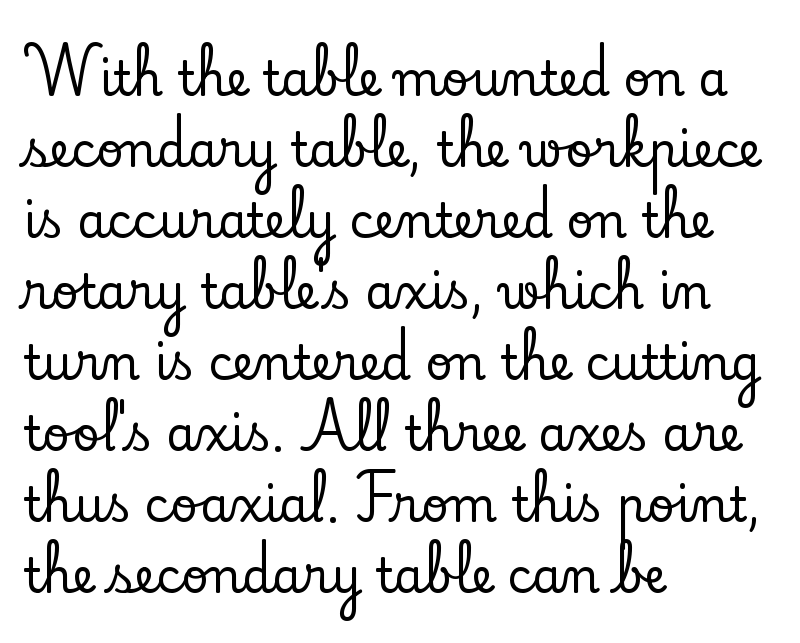
Designer's note — italics off, roman on. This sample is left-justified, so line endings fall wherever the words run out. This sample has the flowing, uneven cadence of proportional lettering. The passage shown is typeset with a serif family. The string is rendered with underlining switched off.
